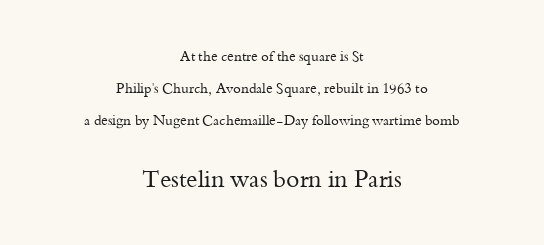
Q: Is the text bold? A: No.
Q: Is the text italic (slanted)? A: No, it is upright.
Q: Is the text underlined? A: No.
Q: How is the paragraph aligned? A: Centered.
Q: Is the spacing between letters normal or unusually wide? A: Normal.
Q: Is the spacing between lines tight, normal or loose? A: Loose.
Q: Which block of text is set in a larger size, the first (top) or the second (bottom)? A: The second (bottom) one.
